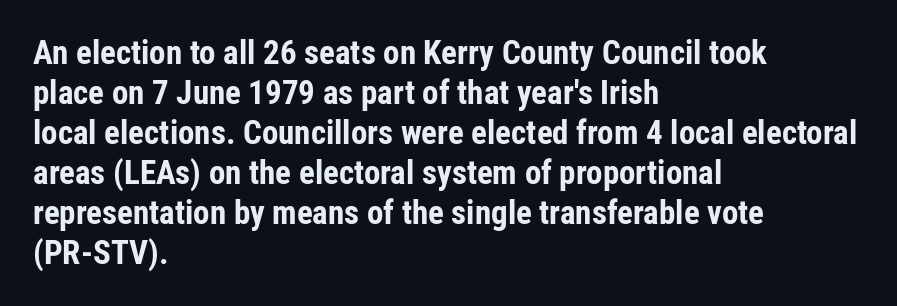
{"serif": "no", "italic": "no", "bold": "yes", "weight": "bold", "width": "condensed", "stroke_contrast": "low", "x_height": "medium", "monospaced": "no", "underline": "no", "align": "left", "line_spacing_ratio": 1.21, "letter_spacing": "normal", "letter_spacing_em": 0.0, "glyph_px": 33}
